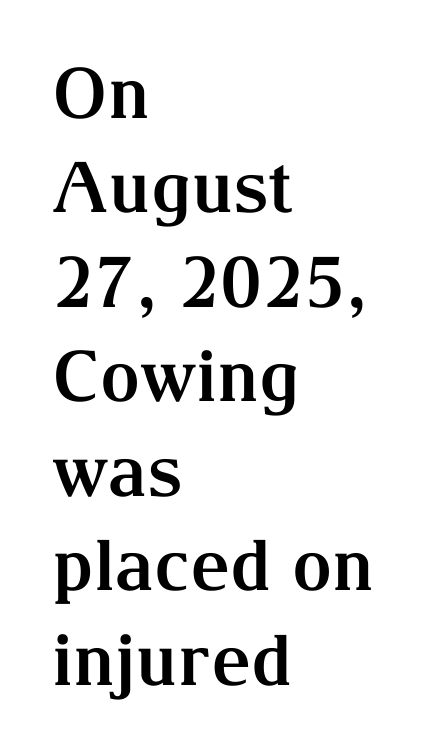
{"serif": "yes", "italic": "no", "bold": "yes", "weight": "bold", "width": "normal", "stroke_contrast": "medium", "x_height": "medium", "monospaced": "no", "underline": "no", "align": "left", "line_spacing": "normal", "line_spacing_ratio": 1.35, "letter_spacing": "normal", "letter_spacing_em": 0.0, "glyph_px": 70}
